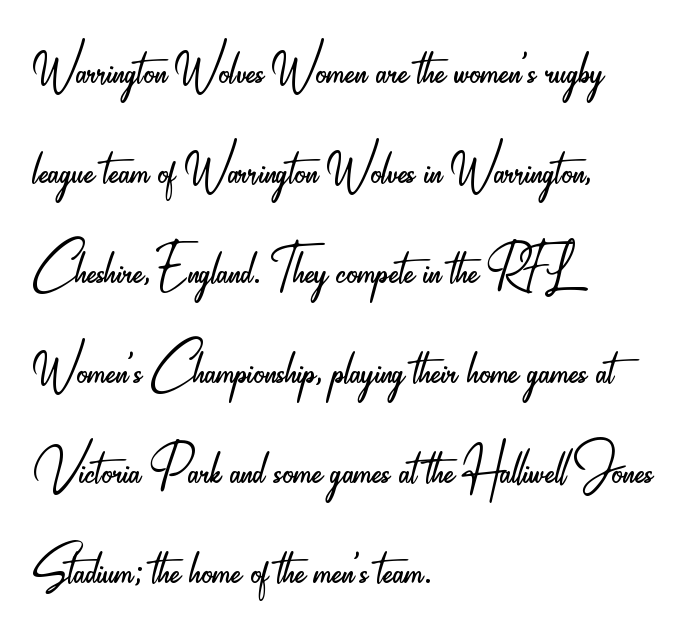
The rendering shows plain stroke endings on the letterforms — a sans-serif design. Looks like regular typesetting: each glyph gets only the width it needs. Teacher's note: observe the even left margin — that is flush-left alignment.
